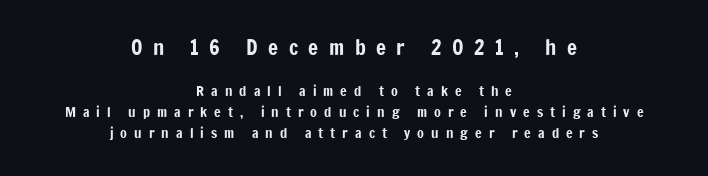
The image shows 21 px text type, upright; set centered, normal line spacing (1.52x), unusually wide letter spacing (+0.5 em), not underlined; the first (top) block is 1.5x larger.
